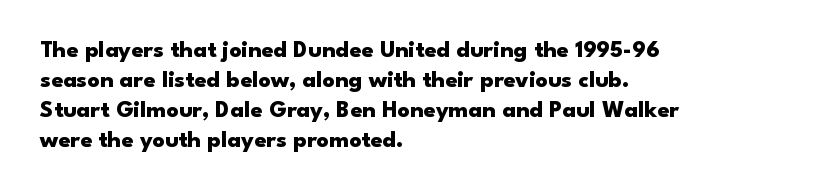
The characters look thick and weighty, a clear bold. Rows of type keep a routine distance in the vertical direction. Each word holds together tightly as a unit, with standard inter-letter gaps. Does the copy run flush right? No — it runs flush left. Beneath every word, the page is bare.
